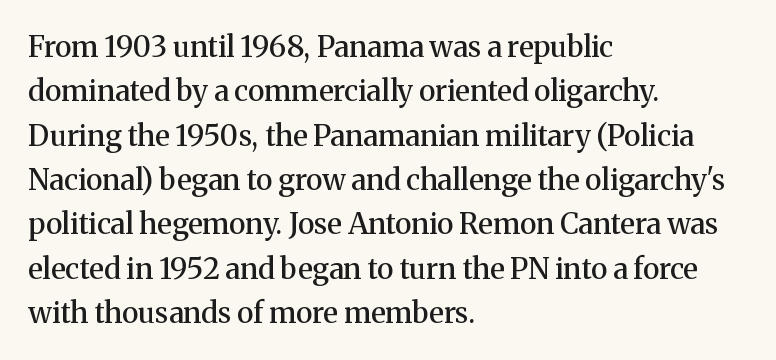
The image shows 29 px semibold serif type, upright; set left-aligned, normal line spacing (1.53x), normal letter spacing, not underlined; medium stroke contrast and a medium x-height.
